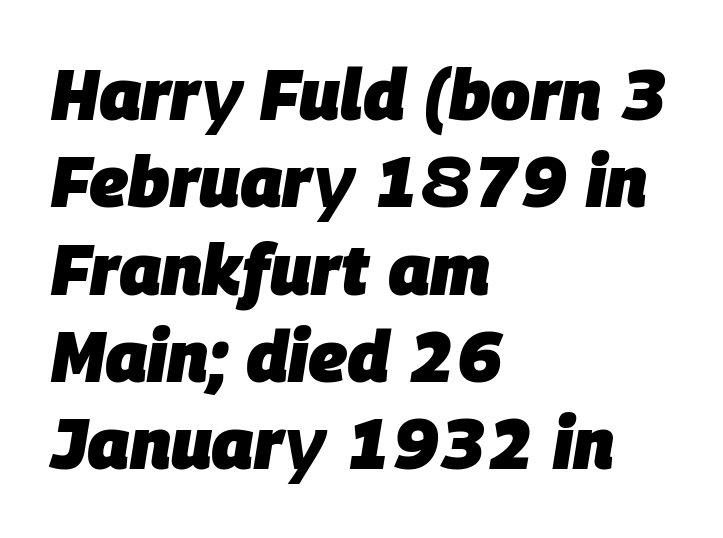
{"italic": "yes", "lean": "right", "slant_degrees": 9, "bold": "yes", "weight": "heavy", "width": "normal", "stroke_contrast": "low", "x_height": "large", "monospaced": "no", "underline": "no", "align": "left", "line_spacing_ratio": 1.23, "letter_spacing": "normal", "letter_spacing_em": 0.0, "glyph_px": 71}
